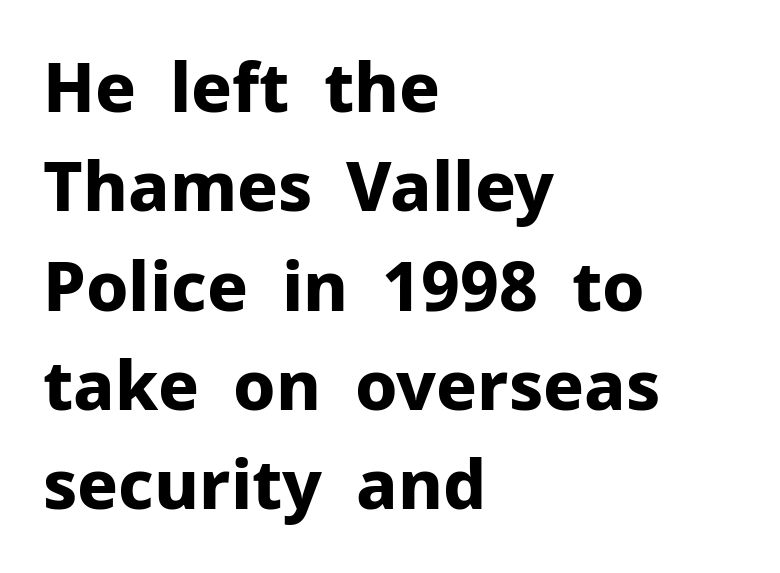
Q: Is the text bold? A: Yes.
Q: Is the text italic (slanted)? A: No, it is upright.
Q: Is the typeface a serif or a sans-serif typeface? A: Sans-serif.
Q: Is the text underlined? A: No.
Q: How is the paragraph aligned? A: Left-aligned.
Q: Is the spacing between letters normal or unusually wide? A: Normal.
Q: Is the spacing between lines tight, normal or loose? A: Normal.
Q: Width (condensed, normal, or wide)? A: Normal.
Q: Stroke contrast? A: Low.
Q: x-height? A: Medium.
Q: Monospaced? A: No.
